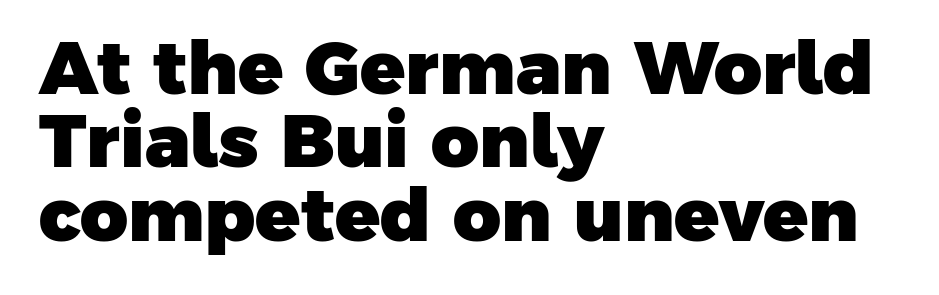
The image shows 74 px heavy sans-serif type; set left-aligned, tight line spacing (0.99x), normal letter spacing, not underlined; low stroke contrast and a medium x-height.
